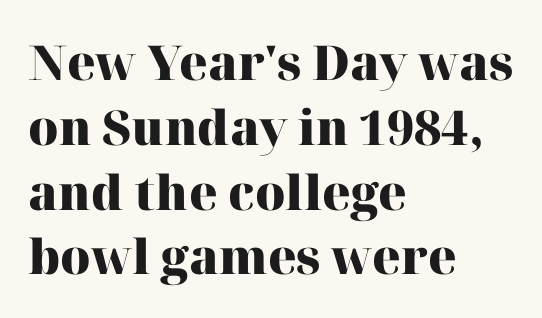
Q: Is the text bold? A: Yes.
Q: Is the text italic (slanted)? A: No, it is upright.
Q: Is the typeface a serif or a sans-serif typeface? A: Serif.
Q: Is the text underlined? A: No.
Q: How is the paragraph aligned? A: Left-aligned.
Q: Is the spacing between letters normal or unusually wide? A: Normal.
Q: Is the spacing between lines tight, normal or loose? A: Normal.
Q: Width (condensed, normal, or wide)? A: Normal.
Q: Stroke contrast? A: High.
Q: x-height? A: Medium.
Q: Monospaced? A: No.
